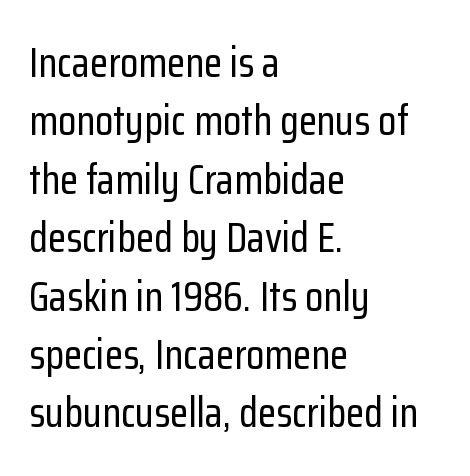
Q: Is the text italic (slanted)? A: No, it is upright.
Q: Is the typeface a serif or a sans-serif typeface? A: Sans-serif.
Q: Is the text underlined? A: No.
Q: How is the paragraph aligned? A: Left-aligned.
Q: Is the spacing between letters normal or unusually wide? A: Normal.
Q: Is the spacing between lines tight, normal or loose? A: Normal.
Q: Width (condensed, normal, or wide)? A: Condensed.
Q: Stroke contrast? A: Low.
Q: x-height? A: Medium.
Q: Monospaced? A: No.
